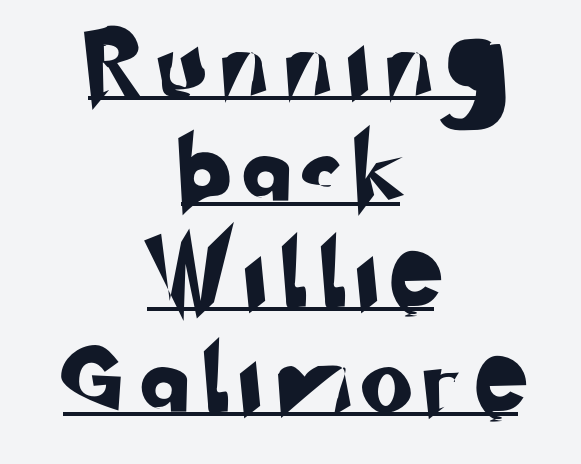
{"serif": "no", "width": "normal", "stroke_contrast": "low", "x_height": "small", "monospaced": "no", "underline": "yes", "align": "center", "line_spacing": "normal", "line_spacing_ratio": 1.62, "letter_spacing": "wide", "letter_spacing_em": 0.3, "glyph_px": 65}
